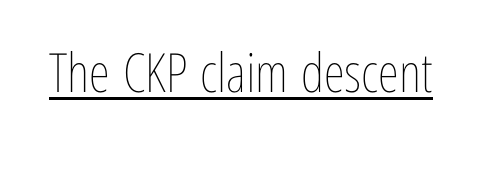
{"italic": "no", "bold": "no", "weight": "thin", "width": "condensed", "stroke_contrast": "low", "x_height": "medium", "monospaced": "no", "underline": "yes", "letter_spacing": "normal", "letter_spacing_em": 0.0, "glyph_px": 54}
